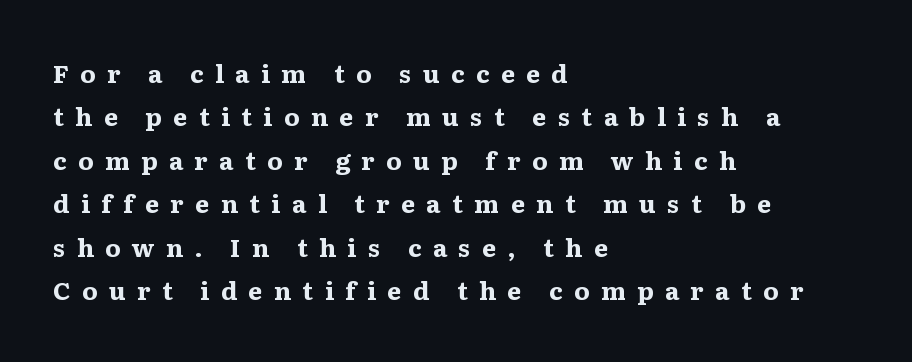
Q: Is the text bold? A: Yes.
Q: Is the text italic (slanted)? A: No, it is upright.
Q: Is the text underlined? A: No.
Q: How is the paragraph aligned? A: Left-aligned.
Q: Is the spacing between letters normal or unusually wide? A: Unusually wide.
